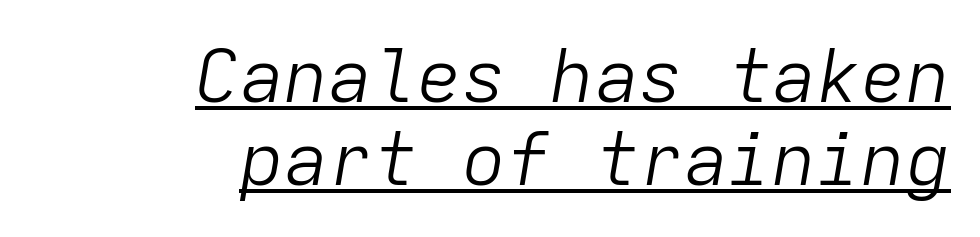
The image shows 74 px light type, italic (leaning right), monospaced; set right-aligned, tight line spacing (1.12x), normal letter spacing, underlined; low stroke contrast and a medium x-height.
